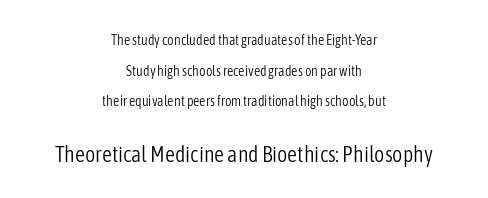
The image shows 22 px text type, upright; set centered, loose line spacing (2.19x), normal letter spacing, not underlined; the second (bottom) block is 1.57x larger.
